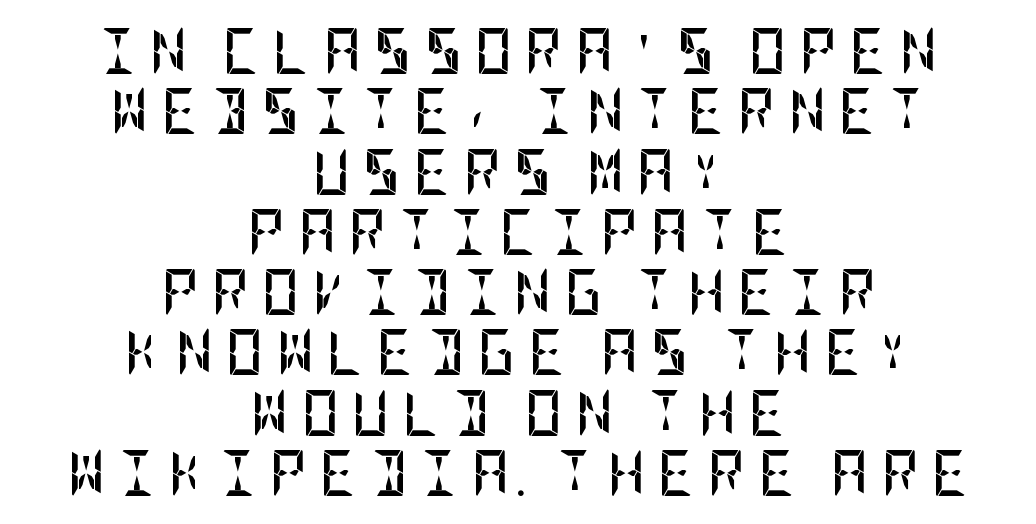
{"serif": "no", "italic": "no", "bold": "yes", "weight": "semibold", "width": "condensed", "stroke_contrast": "low", "x_height": "large", "underline": "no", "align": "center", "line_spacing": "normal", "line_spacing_ratio": 1.31, "letter_spacing": "wide", "letter_spacing_em": 0.28, "glyph_px": 46}
